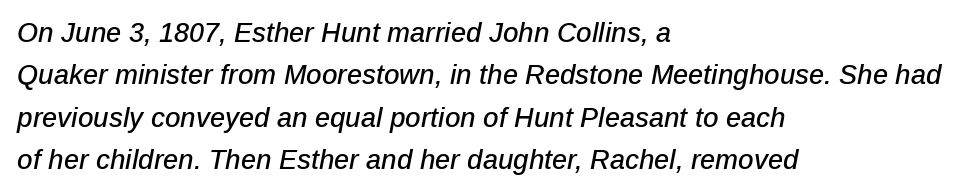
A classic flush-left, rag-right setting is used for this passage. Short note: letters normally spaced. In terms of leading, this rendering sits right in the middle. Descender tails drop into unmarked territory. Looking at the ascenders, they clearly lean.
